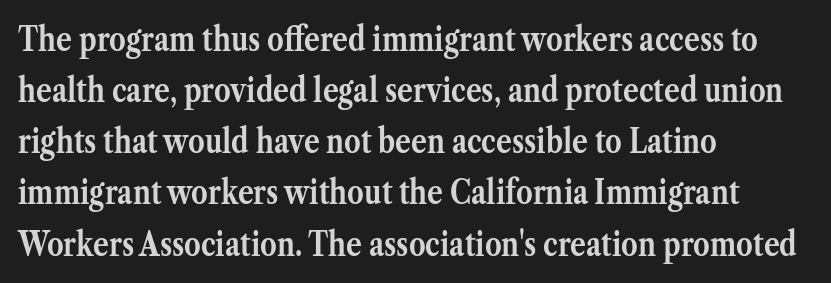
Each letter's strokes conclude with small projecting serifs. Do the letters lean? They stand straight. The passage is arranged the way most books set body copy — flush left. Here the designer chose a conventional face with non-uniform glyph widths.
